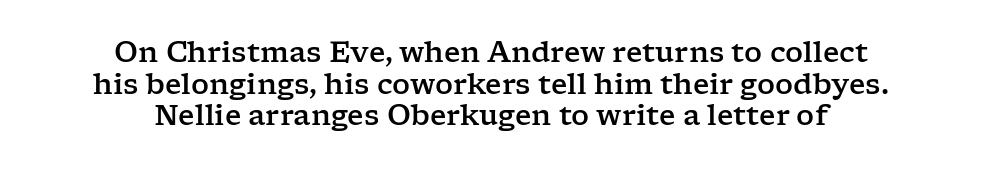
Nope, not italic — everything's standing straight. Is this a sans? No — the strokes have serifs. The type is set solid horizontally, with unmodified tracking. Quick note: underline off. Compared with a flush-left layout, this one balances lines on the center instead. The passage shown is typed in a proportional face where columns would drift.
